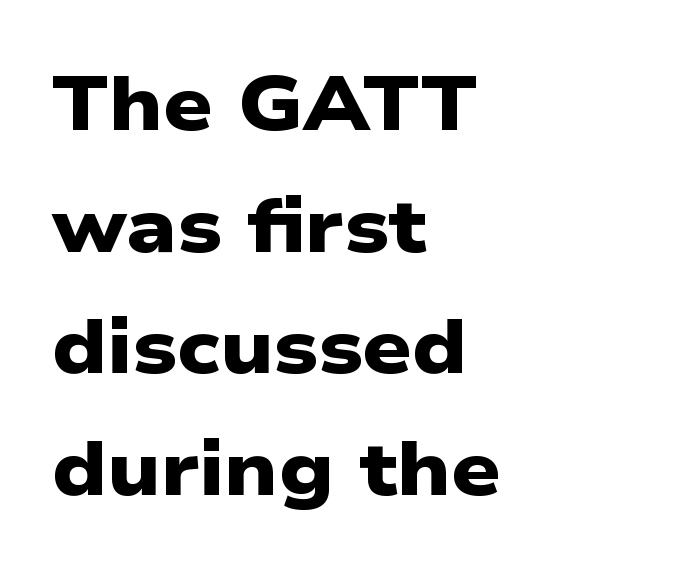
The image shows 77 px heavy, wide sans-serif type; set left-aligned, normal line spacing (1.58x), normal letter spacing, not underlined; low stroke contrast and a medium x-height.
